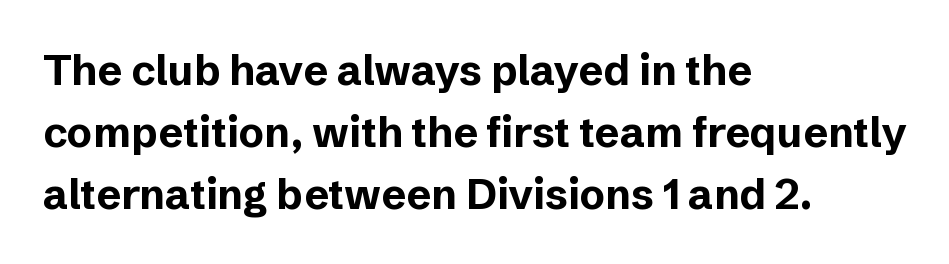
A normal amount of white space separates one row of letters from the next. Notice how the passage keeps a crisp vertical edge on the left only. Here the glyphs are tracked normally, forming tight word shapes. The face used here is a sans, in the tradition of grotesques and geometrics. What weight is shown? A full bold with thick strokes. Posture: vertical.
